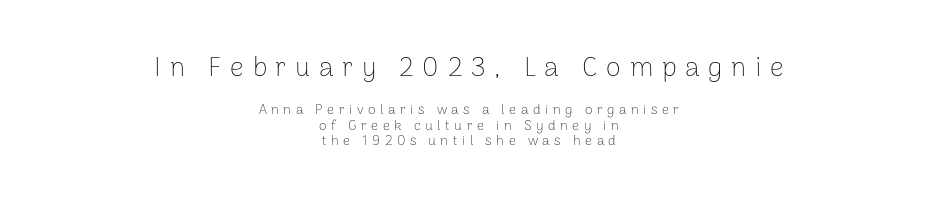
The image shows 27 px text type, upright; set centered, tight line spacing (1.1x), unusually wide letter spacing (+0.32 em), not underlined; the first (top) block is 1.93x larger.
